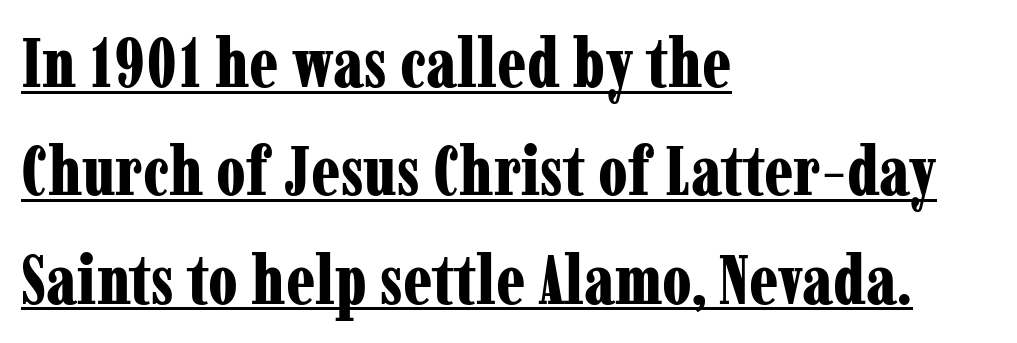
The letterforms sit shoulder to shoulder at normal distance. You can tell it's not italic because the verticals are truly vertical. Each line of the rendering has a horizontal stroke beneath the glyphs. You'd pick this weight for a headline — it's a proper bold. You could not count columns in this text — the font is proportionally spaced. The vertical gap from one line to the next is medium.
